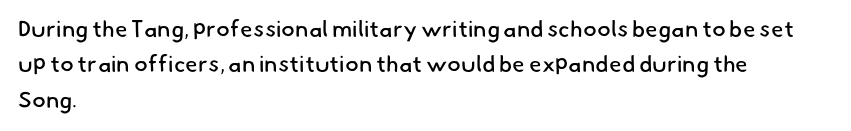
{"bold": "no", "underline": "no", "align": "left", "line_spacing": "normal", "line_spacing_ratio": 1.54, "letter_spacing": "normal", "letter_spacing_em": 0.0, "glyph_px": 23}
